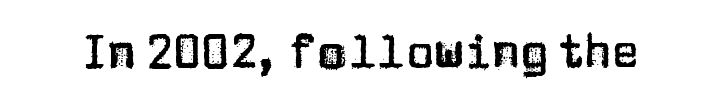
{"serif": "no", "italic": "no", "width": "normal", "stroke_contrast": "low", "x_height": "large", "monospaced": "no", "underline": "no", "letter_spacing": "normal", "letter_spacing_em": 0.0, "glyph_px": 46}
